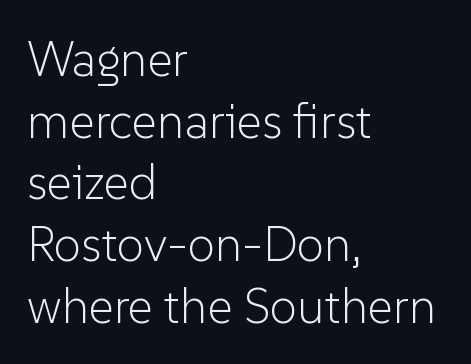
The image shows 49 px light sans-serif type, upright; set left-aligned, normal line spacing (1.26x), normal letter spacing, not underlined; low stroke contrast and a medium x-height.
